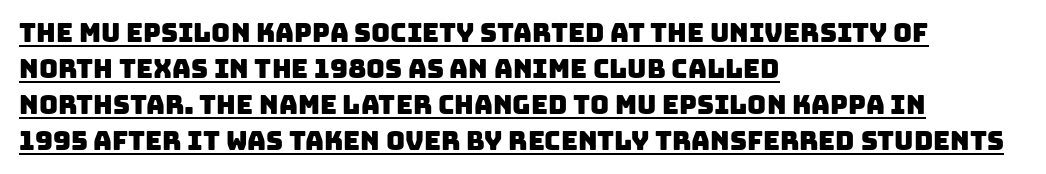
{"underline": "yes", "align": "left", "line_spacing": "normal", "line_spacing_ratio": 1.39, "letter_spacing": "normal", "letter_spacing_em": 0.0, "glyph_px": 26}
